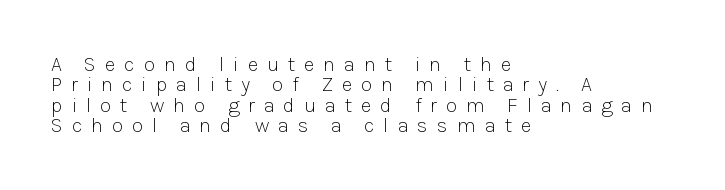
{"italic": "no", "bold": "no", "underline": "no", "align": "left", "line_spacing": "tight", "line_spacing_ratio": 0.97, "letter_spacing": "wide", "letter_spacing_em": 0.42, "glyph_px": 21}
